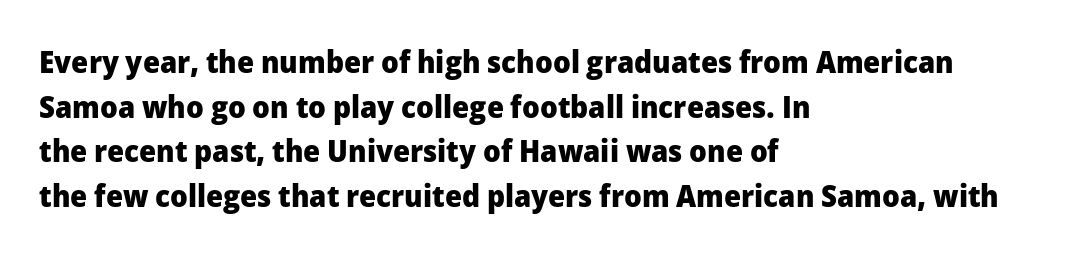
Ordinary non-slanted type is in use. Each letter keeps its own natural width here, so spacing adapts to shape. The foot of each line stays bare and open. Every row of glyphs begins at an identical x-position on the left. Typesetter's note: full bold, strokes at maximum text heaviness. Each letter's strokes conclude bluntly, with no projecting serifs.
